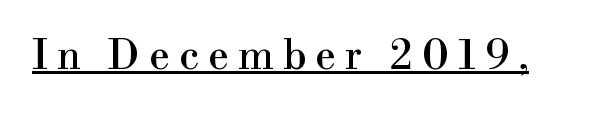
Q: Is the text italic (slanted)? A: No, it is upright.
Q: Is the typeface a serif or a sans-serif typeface? A: Serif.
Q: Is the text underlined? A: Yes.
Q: Is the spacing between letters normal or unusually wide? A: Unusually wide.
Q: Width (condensed, normal, or wide)? A: Normal.
Q: x-height? A: Small.
Q: Monospaced? A: No.
